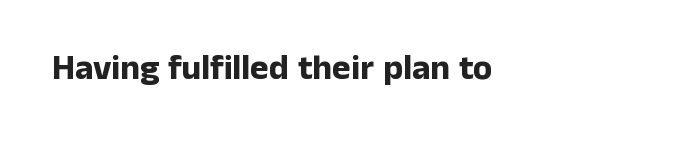
{"serif": "no", "italic": "no", "bold": "yes", "weight": "bold", "width": "normal", "stroke_contrast": "low", "x_height": "medium", "monospaced": "no", "underline": "no", "letter_spacing": "normal", "letter_spacing_em": 0.0, "glyph_px": 35}
